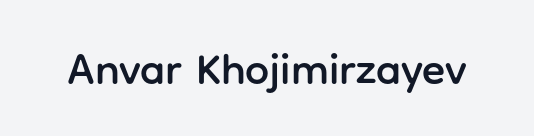
{"serif": "no", "italic": "no", "width": "normal", "stroke_contrast": "low", "x_height": "medium", "monospaced": "no", "underline": "no", "letter_spacing": "normal", "letter_spacing_em": 0.0, "glyph_px": 43}
